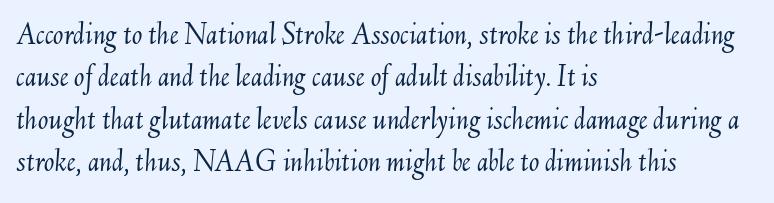
Q: Is the text bold? A: No.
Q: Is the text italic (slanted)? A: Yes, it leans right by about 6 degrees.
Q: Is the text underlined? A: No.
Q: How is the paragraph aligned? A: Left-aligned.
Q: Is the spacing between letters normal or unusually wide? A: Normal.
Q: Is the spacing between lines tight, normal or loose? A: Normal.
Q: Width (condensed, normal, or wide)? A: Normal.
Q: Stroke contrast? A: Medium.
Q: x-height? A: Small.
Q: Monospaced? A: No.
